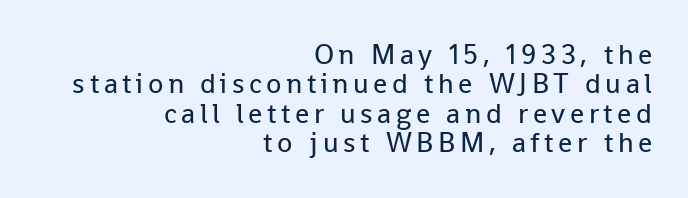
Q: Is the text bold? A: No.
Q: Is the text italic (slanted)? A: No, it is upright.
Q: Is the typeface a serif or a sans-serif typeface? A: Sans-serif.
Q: Is the text underlined? A: No.
Q: How is the paragraph aligned? A: Right-aligned.
Q: Is the spacing between lines tight, normal or loose? A: Tight.
Q: Width (condensed, normal, or wide)? A: Normal.
Q: Stroke contrast? A: Low.
Q: x-height? A: Medium.
Q: Monospaced? A: No.
